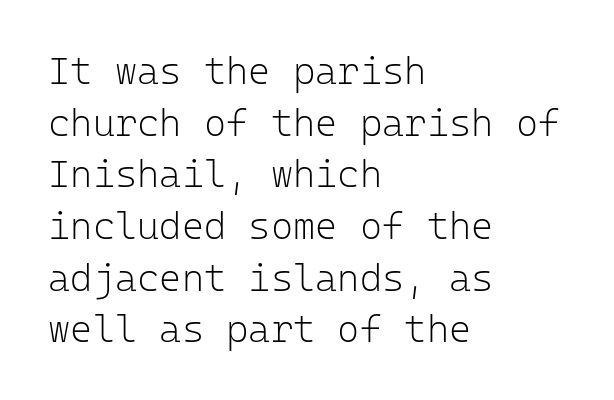
Q: Is the text bold? A: No.
Q: Is the text italic (slanted)? A: No, it is upright.
Q: Is the typeface a serif or a sans-serif typeface? A: Sans-serif.
Q: Is the text underlined? A: No.
Q: How is the paragraph aligned? A: Left-aligned.
Q: Is the spacing between letters normal or unusually wide? A: Normal.
Q: Is the spacing between lines tight, normal or loose? A: Normal.
Q: Width (condensed, normal, or wide)? A: Normal.
Q: Stroke contrast? A: Low.
Q: x-height? A: Medium.
Q: Monospaced? A: Yes.
